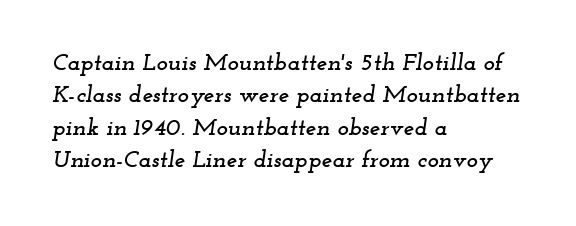
Vertical spacing — default. A student would call this left alignment; a typographer would say flush left, rag right. Does the lettering tilt? It does — this is italic. This rendering leaves character spacing at its baseline value. Words float on clear page, feet unadorned.
